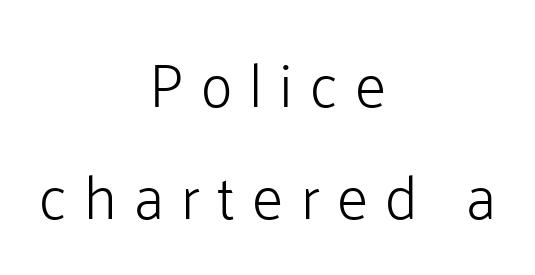
Q: Is the text bold? A: No.
Q: Is the text italic (slanted)? A: No, it is upright.
Q: Is the typeface a serif or a sans-serif typeface? A: Sans-serif.
Q: Is the text underlined? A: No.
Q: How is the paragraph aligned? A: Centered.
Q: Is the spacing between letters normal or unusually wide? A: Unusually wide.
Q: Width (condensed, normal, or wide)? A: Normal.
Q: Stroke contrast? A: Low.
Q: x-height? A: Medium.
Q: Monospaced? A: No.
